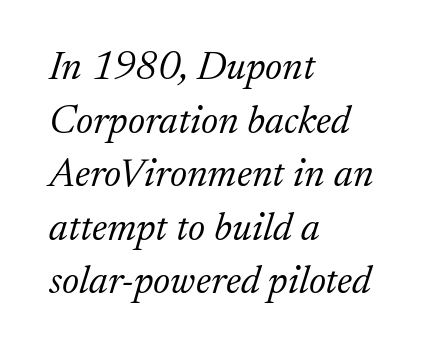
The image shows 40 px light serif type, italic (leaning right); set left-aligned, normal line spacing (1.34x), normal letter spacing, not underlined; low stroke contrast and a medium x-height.
